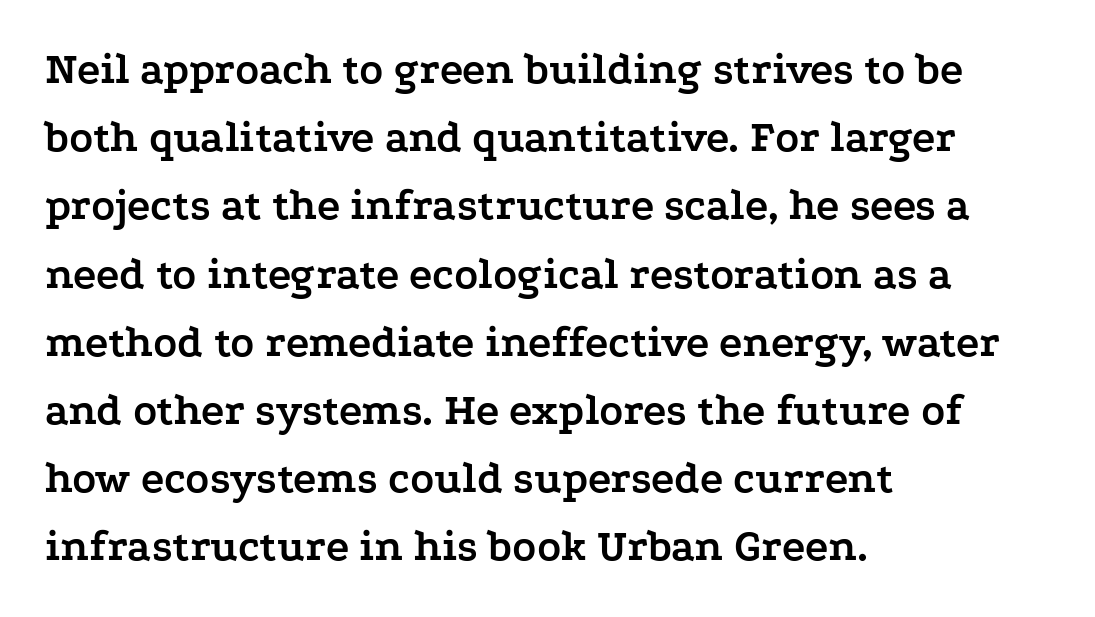
Here the designer chose a conventional face with non-uniform glyph widths. In terms of letterform style, serifs are clearly present. The lettering stays uniformly vertical, giving the passage a roman look. Each new line begins a customary step beneath the previous one. You could call the tracking neutral — neither tight nor loose. A classic flush-left, rag-right setting is used for this passage.
